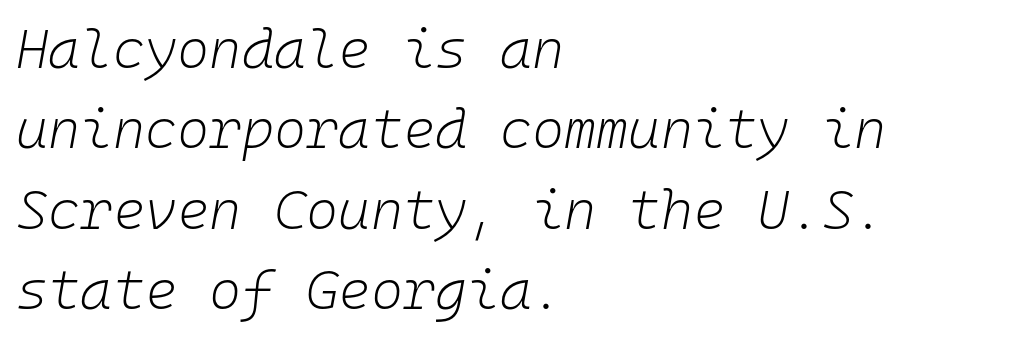
{"italic": "yes", "lean": "right", "slant_degrees": 10, "bold": "no", "weight": "light", "width": "normal", "stroke_contrast": "low", "x_height": "medium", "monospaced": "yes", "underline": "no", "align": "left", "line_spacing": "normal", "line_spacing_ratio": 1.46, "letter_spacing": "normal", "letter_spacing_em": 0.0, "glyph_px": 55}
